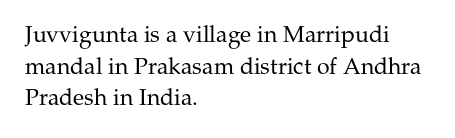
Q: Is the text bold? A: No.
Q: Is the text italic (slanted)? A: No, it is upright.
Q: Is the text underlined? A: No.
Q: How is the paragraph aligned? A: Left-aligned.
Q: Is the spacing between letters normal or unusually wide? A: Normal.
Q: Is the spacing between lines tight, normal or loose? A: Normal.
